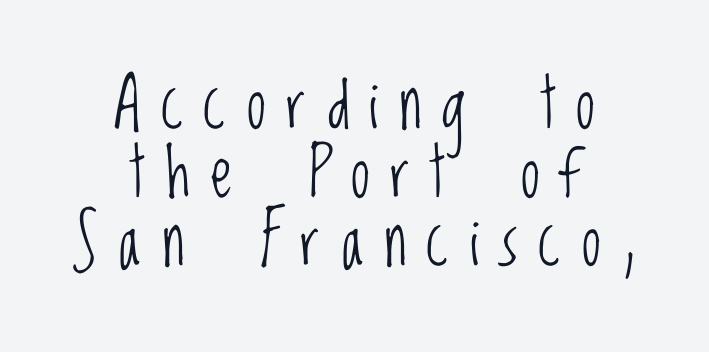
This rendering uses center alignment, leaving both contours irregular but symmetric. Ascenders rise straight up at ninety degrees. One glance says dense: line gaps are narrower than usual. Is this a fixed-width face? No — the glyphs have proportional, varying widths. Quick note: underline off. Caption: face not bold, strokes unweighted.
